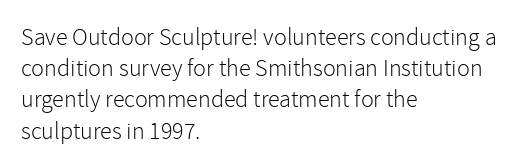
The image shows 24 px text type, upright; set left-aligned, normal line spacing (1.3x), normal letter spacing, not underlined.
